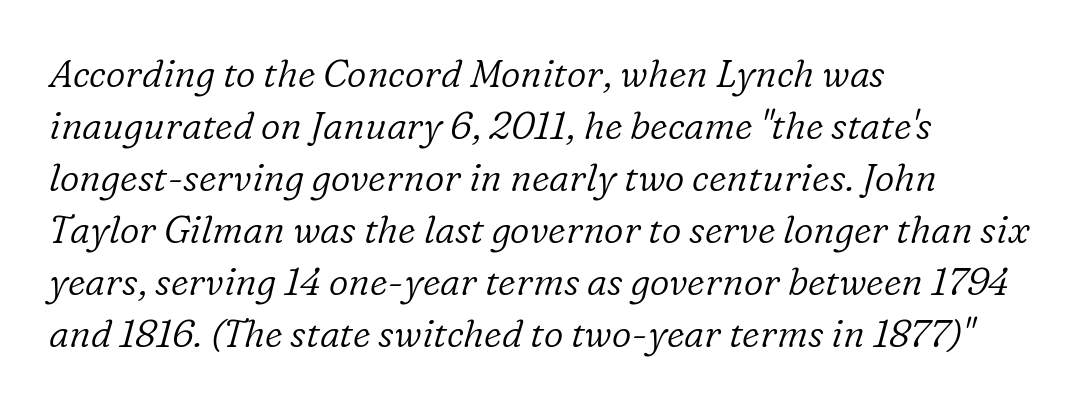
{"serif": "yes", "italic": "yes", "lean": "right", "slant_degrees": 16, "bold": "no", "weight": "light", "width": "normal", "stroke_contrast": "low", "x_height": "medium", "monospaced": "no", "underline": "no", "align": "left", "line_spacing": "normal", "line_spacing_ratio": 1.37, "letter_spacing": "normal", "letter_spacing_em": 0.0, "glyph_px": 38}
